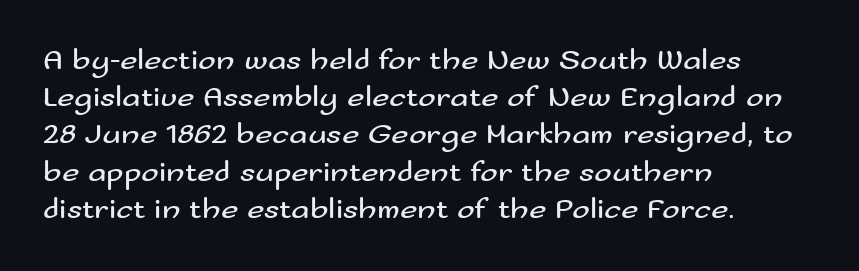
The image shows 30 px regular-weight, wide sans-serif type, upright; set left-aligned, line spacing 1.24x, normal letter spacing, not underlined; medium stroke contrast and a small x-height.
